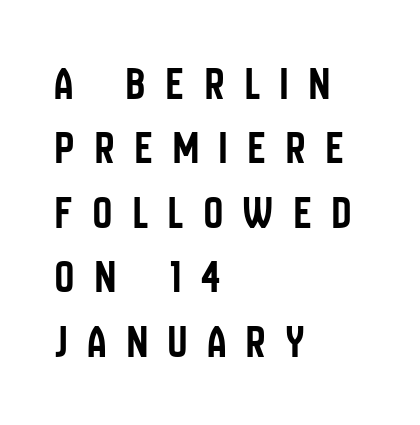
Q: Is the text italic (slanted)? A: No, it is upright.
Q: Is the typeface a serif or a sans-serif typeface? A: Sans-serif.
Q: Is the text underlined? A: No.
Q: How is the paragraph aligned? A: Left-aligned.
Q: Is the spacing between letters normal or unusually wide? A: Unusually wide.
Q: Is the spacing between lines tight, normal or loose? A: Normal.
Q: Width (condensed, normal, or wide)? A: Condensed.
Q: Stroke contrast? A: Low.
Q: x-height? A: Large.
Q: Monospaced? A: No.
